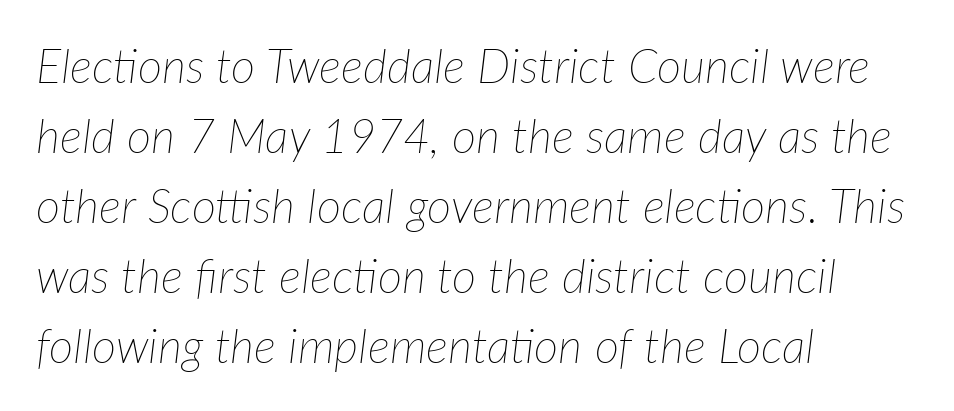
The image shows 47 px thin type, italic (leaning right); set left-aligned, normal line spacing (1.49x), normal letter spacing, not underlined; low stroke contrast and a medium x-height.
